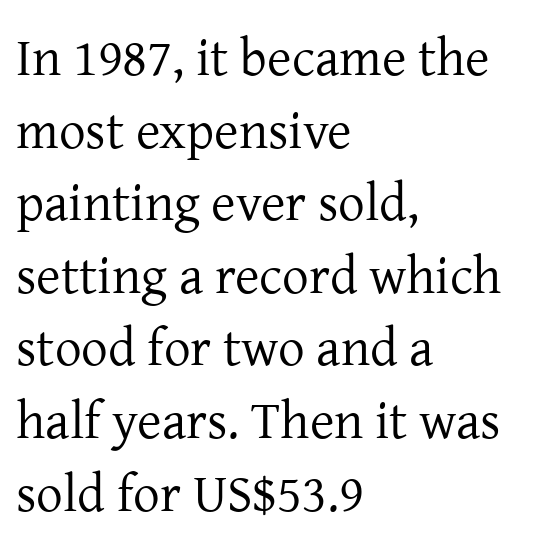
Compared with typical body copy, the letter spacing here is the same. A typesetter would call this leading conventional body-copy spacing. Is this a fixed-width face? No — the glyphs have proportional, varying widths. The specimen omits any rule beneath the text block's lines. Notice how the stems are strictly vertical — no italics here. Reading down the block, your eye returns to a fixed left position each line.
